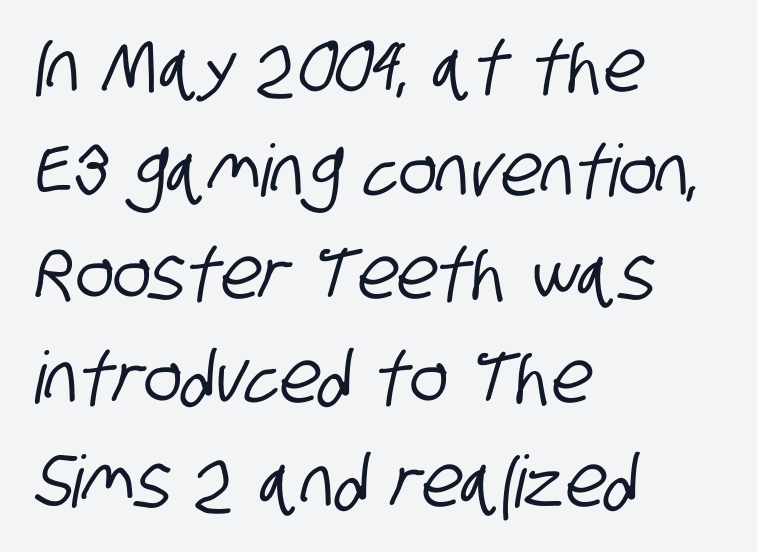
The image shows 72 px condensed sans-serif type; set left-aligned, normal line spacing (1.44x), normal letter spacing, not underlined; low stroke contrast and a large x-height.
